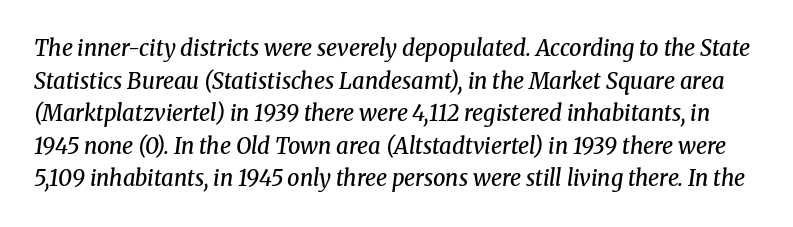
The image shows 22 px text type, italic (leaning right); set normal line spacing (1.48x), normal letter spacing, not underlined.
